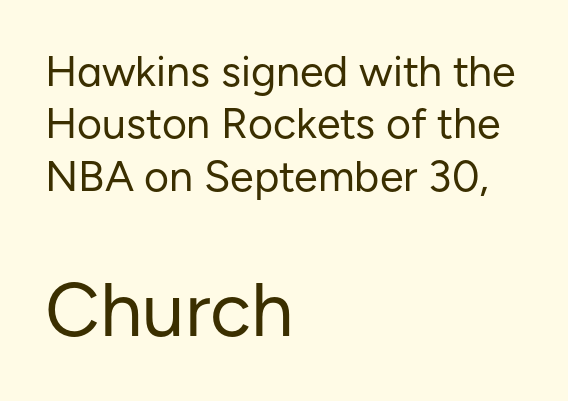
Is the block centered? No — it sits flush against the left margin. The type is set solid horizontally, with unmodified tracking. Ascenders rise straight up at ninety degrees. Look at the glyph heights: the lower group is clearly the bigger setting. These lines are composed in type without serifs. The glyphs are unaccompanied by any horizontal stroke below them.
